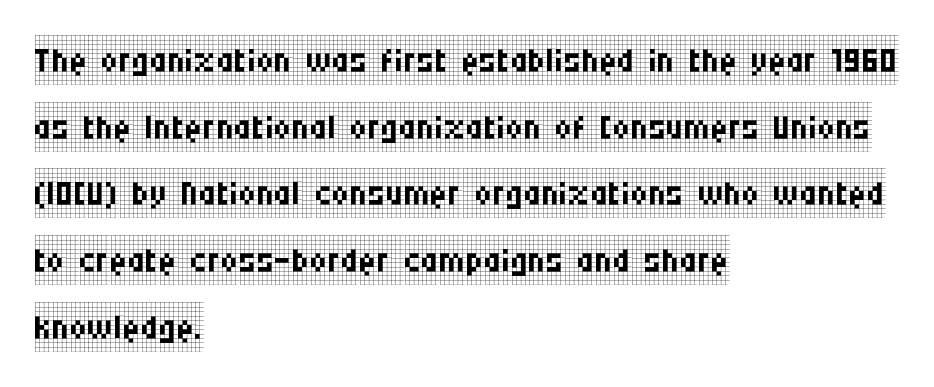
Characters remain perfectly vertical along every line. Think of a printed novel: that variable character pitch is what you see here. The typesetter chose a ragged-right arrangement here. Font category for this specimen: serif.
